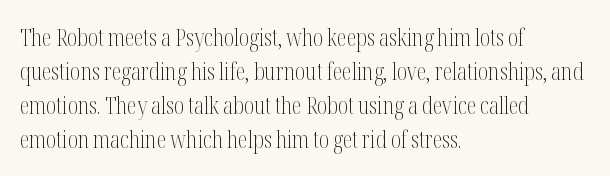
Decoration check: the copy has no underline. Teacher's note: observe the even left margin — that is flush-left alignment. Interline gaps are of average width in this sample. No chunkiness to these letters — they're not bold. These lines were composed using upright roman letters.
